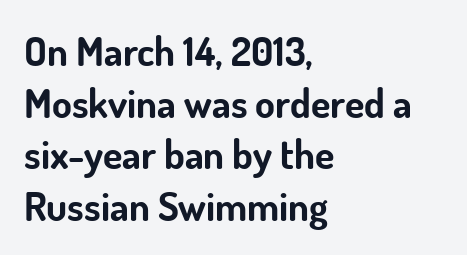
Q: Is the text bold? A: Yes.
Q: Is the text italic (slanted)? A: No, it is upright.
Q: Is the typeface a serif or a sans-serif typeface? A: Sans-serif.
Q: Is the text underlined? A: No.
Q: How is the paragraph aligned? A: Left-aligned.
Q: Is the spacing between letters normal or unusually wide? A: Normal.
Q: Is the spacing between lines tight, normal or loose? A: Normal.
Q: Width (condensed, normal, or wide)? A: Normal.
Q: Stroke contrast? A: Low.
Q: x-height? A: Small.
Q: Monospaced? A: No.
